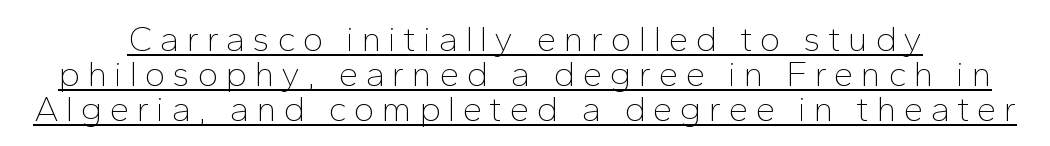
Q: Is the text bold? A: No.
Q: Is the text italic (slanted)? A: No, it is upright.
Q: Is the typeface a serif or a sans-serif typeface? A: Sans-serif.
Q: Is the text underlined? A: Yes.
Q: Is the spacing between lines tight, normal or loose? A: Tight.
Q: Width (condensed, normal, or wide)? A: Normal.
Q: Stroke contrast? A: Low.
Q: x-height? A: Medium.
Q: Monospaced? A: No.
